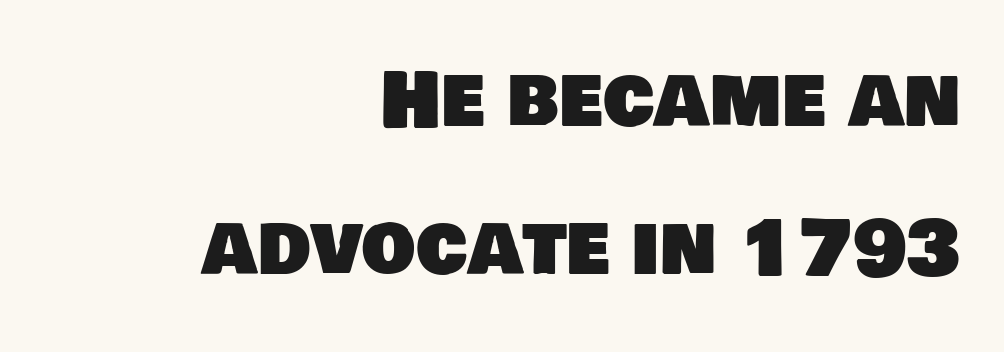
Q: Is the typeface a serif or a sans-serif typeface? A: Sans-serif.
Q: Is the text underlined? A: No.
Q: How is the paragraph aligned? A: Right-aligned.
Q: Is the spacing between letters normal or unusually wide? A: Normal.
Q: Is the spacing between lines tight, normal or loose? A: Loose.
Q: Width (condensed, normal, or wide)? A: Normal.
Q: Stroke contrast? A: Low.
Q: x-height? A: Large.
Q: Monospaced? A: No.
